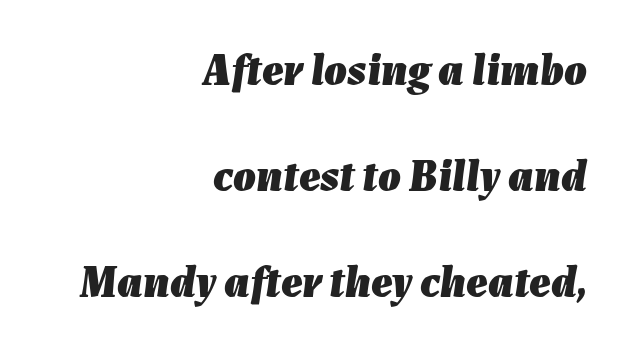
Note the varied advance widths — an 'i' is clearly narrower than an 'm'. Which margin do the lines hug? The right one — the left edge is uneven. This sample uses an oblique cut, with every glyph tilted off the vertical. Leading: increased. Heft: maximum for text — a bold.
